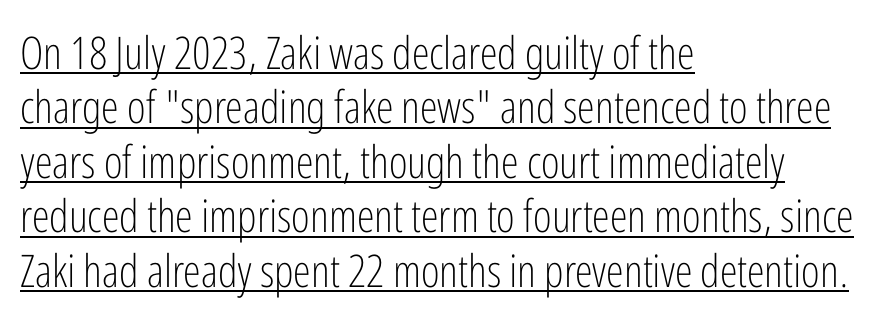
{"serif": "no", "italic": "no", "bold": "no", "weight": "light", "width": "condensed", "stroke_contrast": "low", "x_height": "medium", "monospaced": "no", "underline": "yes", "align": "left", "line_spacing_ratio": 1.21, "letter_spacing": "normal", "letter_spacing_em": 0.0, "glyph_px": 45}
